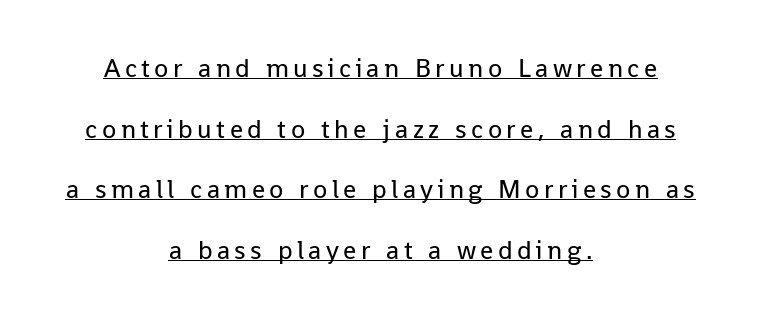
Q: Is the text bold? A: No.
Q: Is the text italic (slanted)? A: No, it is upright.
Q: Is the text underlined? A: Yes.
Q: How is the paragraph aligned? A: Centered.
Q: Is the spacing between lines tight, normal or loose? A: Loose.
